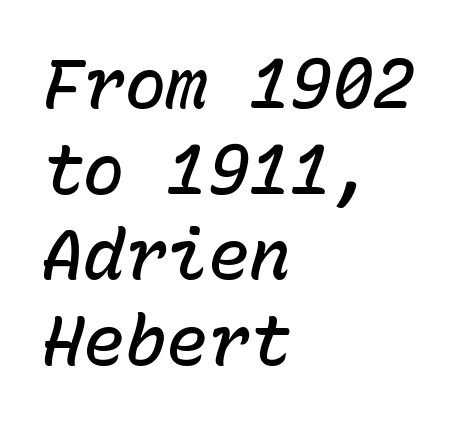
{"italic": "yes", "lean": "right", "slant_degrees": 15, "bold": "semi", "weight": "semibold", "width": "normal", "stroke_contrast": "low", "x_height": "medium", "monospaced": "yes", "underline": "no", "align": "left", "line_spacing_ratio": 1.24, "letter_spacing": "normal", "letter_spacing_em": 0.0, "glyph_px": 69}
